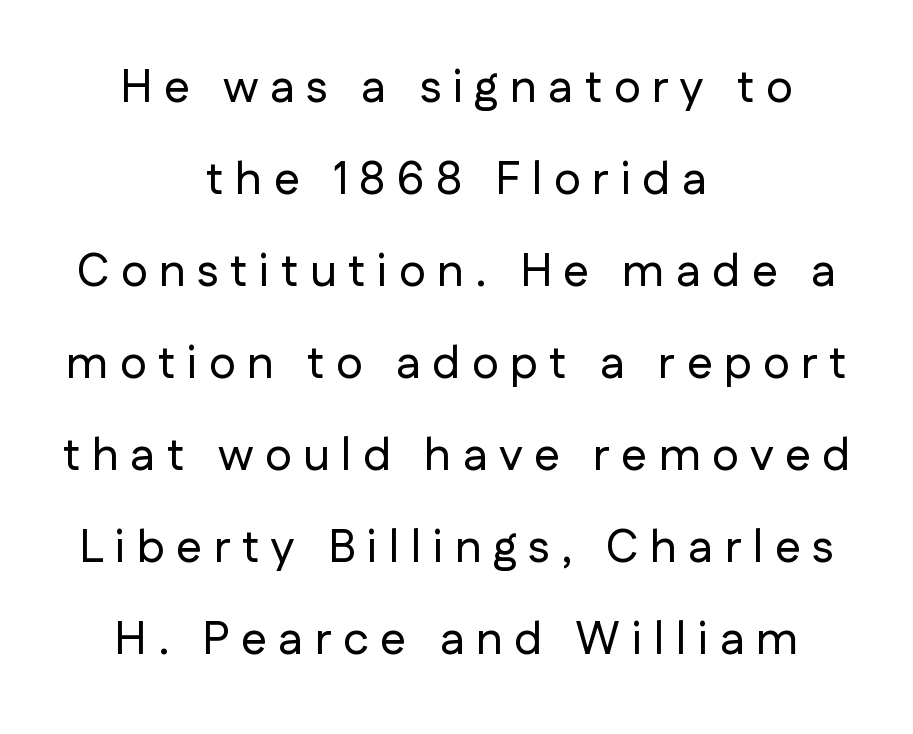
Q: Is the text italic (slanted)? A: No, it is upright.
Q: Is the typeface a serif or a sans-serif typeface? A: Sans-serif.
Q: Is the text underlined? A: No.
Q: How is the paragraph aligned? A: Centered.
Q: Is the spacing between letters normal or unusually wide? A: Unusually wide.
Q: Is the spacing between lines tight, normal or loose? A: Loose.
Q: Width (condensed, normal, or wide)? A: Normal.
Q: Stroke contrast? A: Low.
Q: x-height? A: Medium.
Q: Monospaced? A: No.
